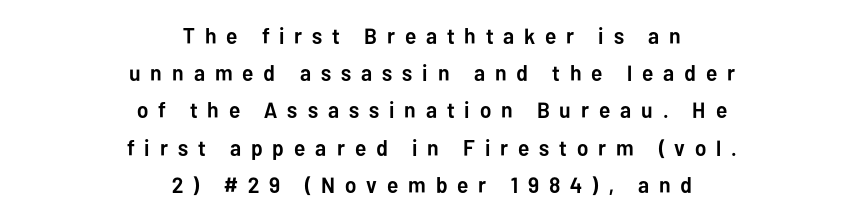
Check the space under the baseline: it is left empty. This sample uses an upright cut, with every glyph sitting square on the baseline. Chunky letters — that's bold for sure. Compared with typical paragraphs, the rows here are spaced about the same. Does the copy run flush right? No — it is centered line by line. Tracking value appears strongly positive — letters spread wide.
